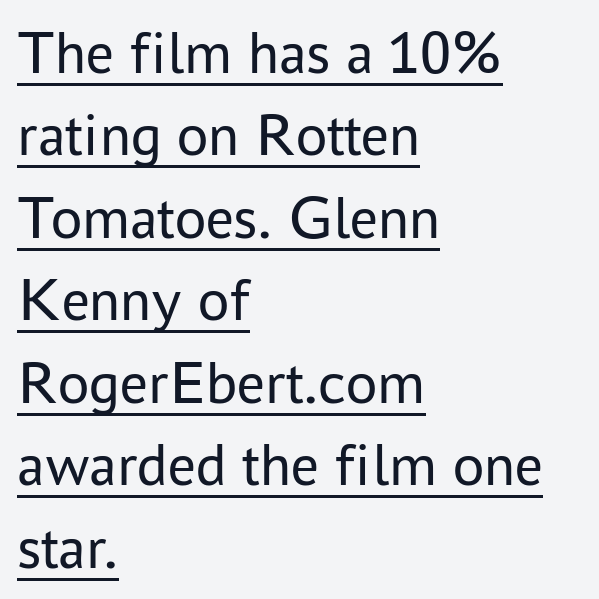
Left-aligned paragraph, ragged on the right. The lettering is marked with a stroke running underneath it. Posture: straight, roman, zero tilt. Character widths vary here, with narrow letters taking less room than wide ones.
